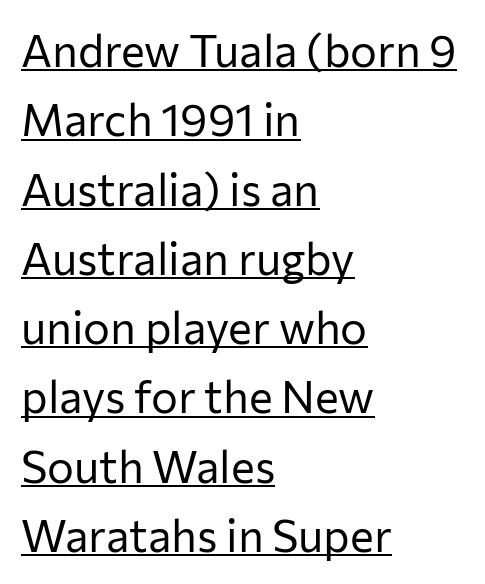
Q: Is the text bold? A: No.
Q: Is the text italic (slanted)? A: No, it is upright.
Q: Is the typeface a serif or a sans-serif typeface? A: Sans-serif.
Q: Is the text underlined? A: Yes.
Q: How is the paragraph aligned? A: Left-aligned.
Q: Is the spacing between letters normal or unusually wide? A: Normal.
Q: Is the spacing between lines tight, normal or loose? A: Normal.
Q: Width (condensed, normal, or wide)? A: Normal.
Q: Stroke contrast? A: Low.
Q: x-height? A: Medium.
Q: Monospaced? A: No.
